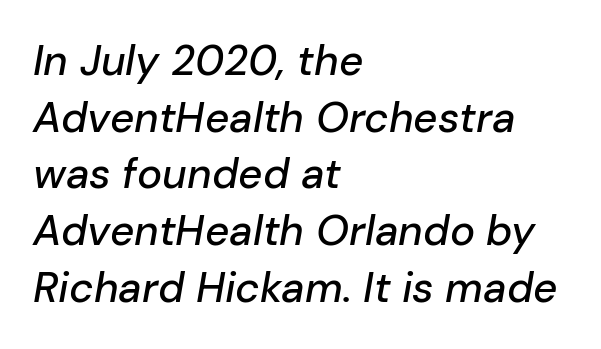
Q: Is the text italic (slanted)? A: Yes, it leans right by about 10 degrees.
Q: Is the text underlined? A: No.
Q: How is the paragraph aligned? A: Left-aligned.
Q: Is the spacing between letters normal or unusually wide? A: Normal.
Q: Is the spacing between lines tight, normal or loose? A: Normal.
Q: Width (condensed, normal, or wide)? A: Normal.
Q: Stroke contrast? A: Low.
Q: x-height? A: Medium.
Q: Monospaced? A: No.
